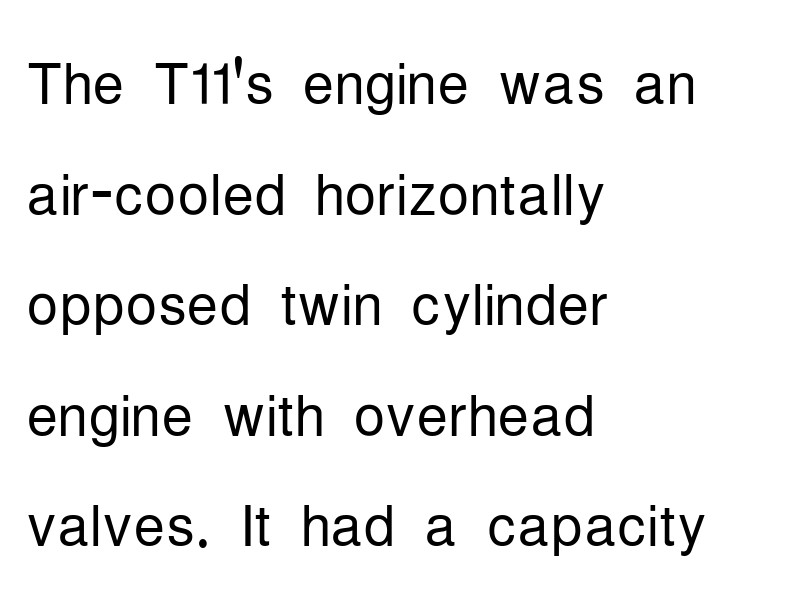
{"serif": "no", "italic": "no", "bold": "no", "weight": "light", "width": "condensed", "stroke_contrast": "low", "x_height": "medium", "monospaced": "no", "underline": "no", "align": "left", "line_spacing": "normal", "line_spacing_ratio": 1.4, "letter_spacing": "normal", "letter_spacing_em": 0.0, "glyph_px": 79}
